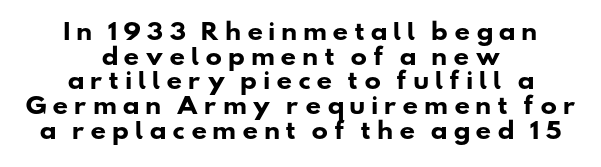
The image shows 22 px bold type; set centered, tight line spacing (1.12x), unusually wide letter spacing (+0.24 em), not underlined.
